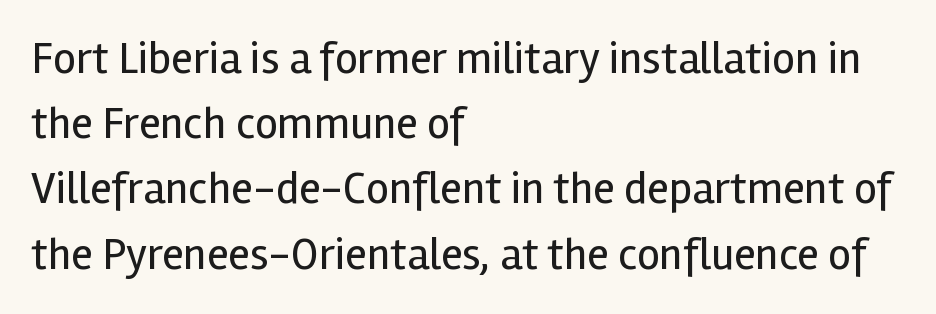
The image shows 45 px regular-weight sans-serif type, upright; set left-aligned, normal line spacing (1.45x), normal letter spacing, not underlined; a medium x-height.
